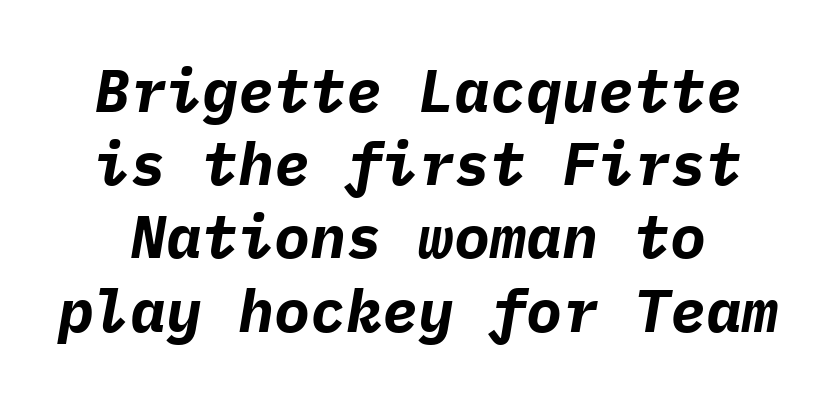
Q: Is the text bold? A: Yes.
Q: Is the text italic (slanted)? A: Yes, it leans right by about 9 degrees.
Q: Is the text underlined? A: No.
Q: Is the spacing between letters normal or unusually wide? A: Normal.
Q: Width (condensed, normal, or wide)? A: Normal.
Q: Stroke contrast? A: Low.
Q: x-height? A: Medium.
Q: Monospaced? A: Yes.
